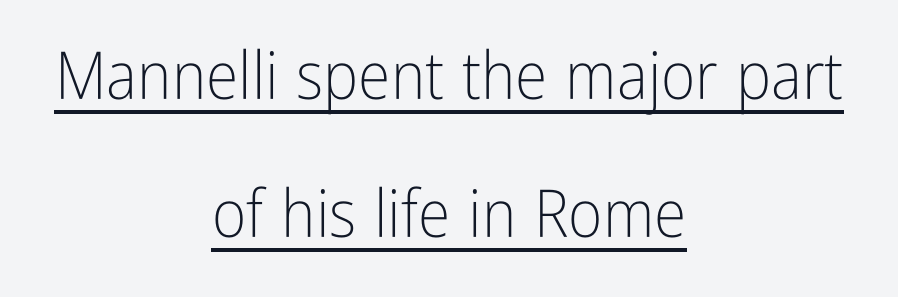
{"serif": "no", "italic": "no", "bold": "no", "weight": "light", "width": "condensed", "stroke_contrast": "low", "x_height": "medium", "monospaced": "no", "underline": "yes", "align": "center", "line_spacing": "loose", "line_spacing_ratio": 2.09, "letter_spacing": "normal", "letter_spacing_em": 0.0, "glyph_px": 66}
